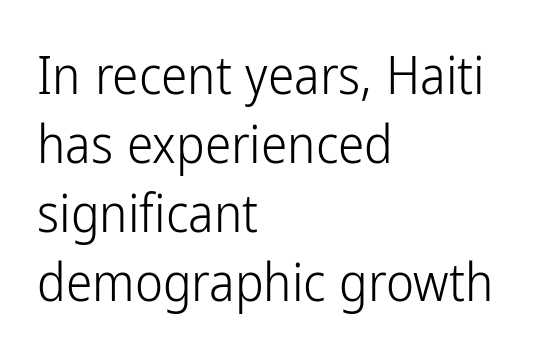
{"serif": "no", "italic": "no", "bold": "no", "weight": "light", "width": "condensed", "stroke_contrast": "low", "x_height": "medium", "monospaced": "no", "underline": "no", "align": "left", "line_spacing": "normal", "line_spacing_ratio": 1.3, "letter_spacing": "normal", "letter_spacing_em": 0.0, "glyph_px": 53}
